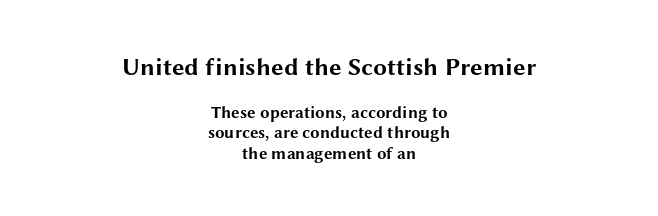
{"italic": "no", "bold": "yes", "underline": "no", "align": "center", "line_spacing_ratio": 1.2, "letter_spacing": "normal", "letter_spacing_em": 0.0, "larger_block": "first", "size_ratio": 1.47, "glyph_px": 25}
